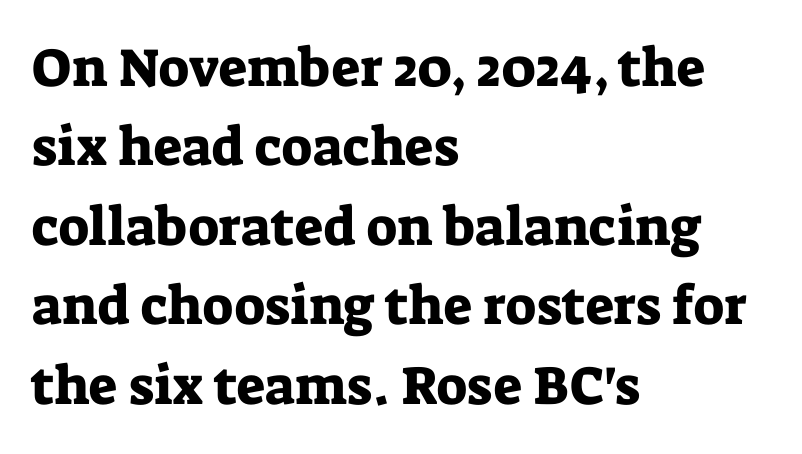
{"serif": "yes", "italic": "no", "width": "normal", "stroke_contrast": "low", "x_height": "medium", "monospaced": "no", "underline": "no", "align": "left", "line_spacing": "normal", "line_spacing_ratio": 1.47, "letter_spacing": "normal", "letter_spacing_em": 0.0, "glyph_px": 54}
